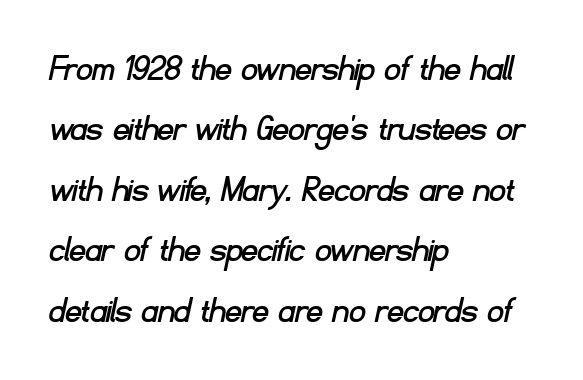
{"serif": "no", "width": "normal", "stroke_contrast": "low", "x_height": "small", "monospaced": "no", "underline": "no", "align": "left", "line_spacing": "normal", "line_spacing_ratio": 1.55, "letter_spacing": "normal", "letter_spacing_em": 0.0, "glyph_px": 39}
